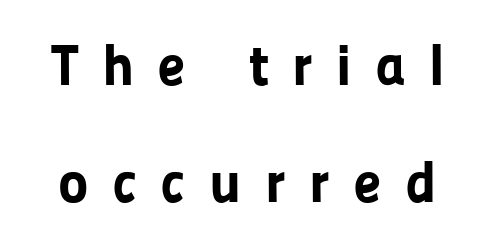
The image shows 58 px bold sans-serif type, upright; set loose line spacing (2.01x), unusually wide letter spacing (+0.4 em), not underlined; low stroke contrast and a medium x-height.
